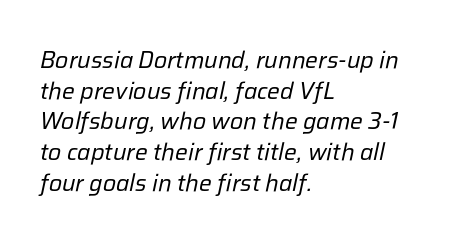
{"italic": "yes", "lean": "right", "slant_degrees": 12, "bold": "no", "underline": "no", "align": "left", "line_spacing": "normal", "line_spacing_ratio": 1.28, "letter_spacing": "normal", "letter_spacing_em": 0.0, "glyph_px": 24}
